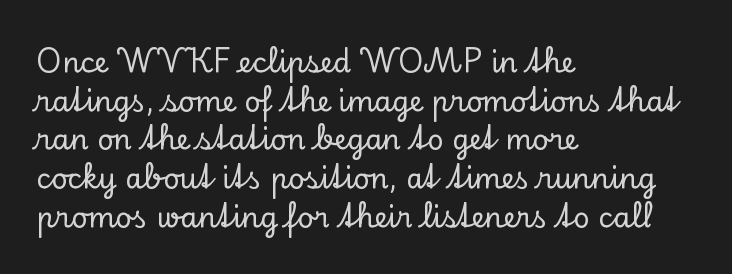
Does extra space separate the letters? No, they use regular spacing. Summary of vertical rhythm: regular, with standard interline spacing. Beneath every word, the page is bare. Does the copy run flush right? No — it runs flush left. Do the characters align in a grid? No, the font is proportional.
